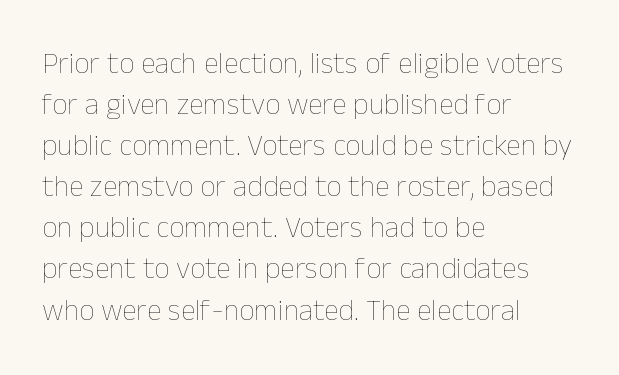
The image shows 30 px thin type, upright; set left-aligned, normal line spacing (1.37x), normal letter spacing, not underlined; low stroke contrast and a medium x-height.
